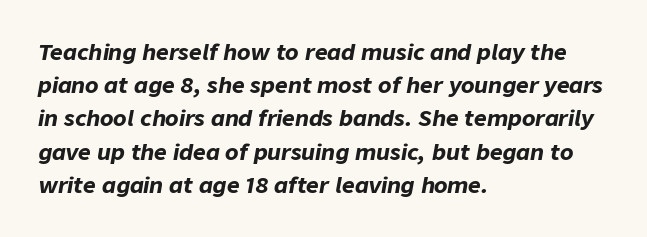
{"italic": "yes", "lean": "right", "slant_degrees": 9, "bold": "yes", "underline": "no", "align": "left", "line_spacing": "normal", "line_spacing_ratio": 1.51, "letter_spacing": "normal", "letter_spacing_em": 0.0, "glyph_px": 22}
